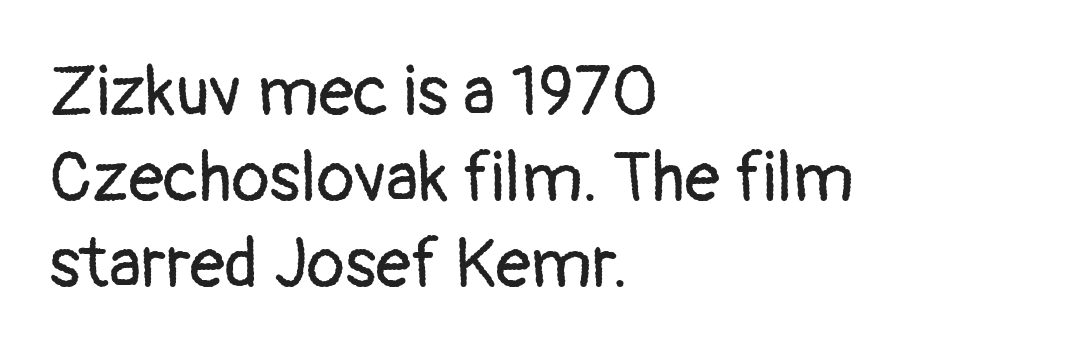
{"serif": "no", "italic": "no", "bold": "no", "weight": "regular", "width": "normal", "stroke_contrast": "low", "x_height": "medium", "monospaced": "no", "underline": "no", "align": "left", "line_spacing_ratio": 1.23, "letter_spacing": "normal", "letter_spacing_em": 0.0, "glyph_px": 70}
